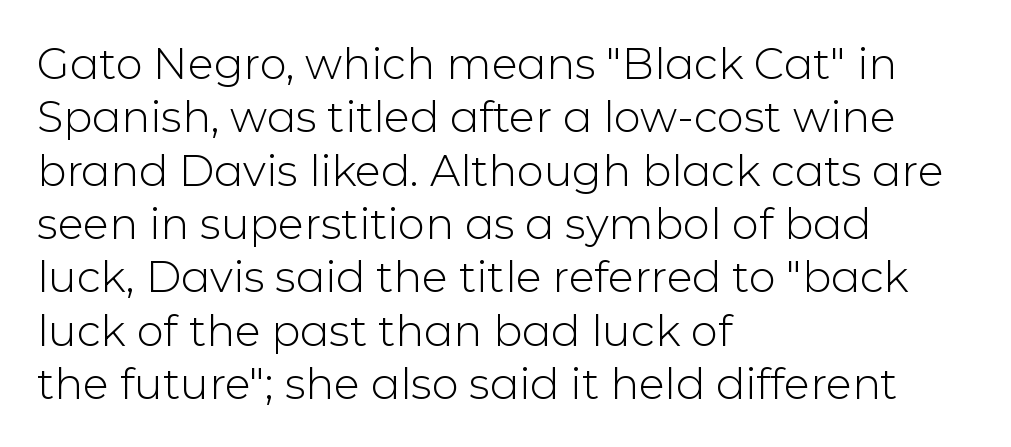
The image shows 43 px light sans-serif type, upright; set left-aligned, line spacing 1.24x, normal letter spacing, not underlined; low stroke contrast and a medium x-height.
